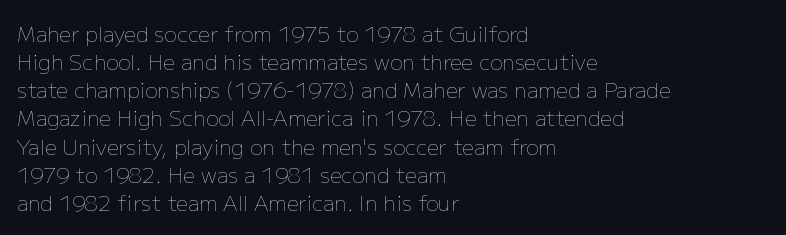
The image shows 21 px text type, upright; set left-aligned, normal line spacing (1.34x), normal letter spacing, not underlined.
